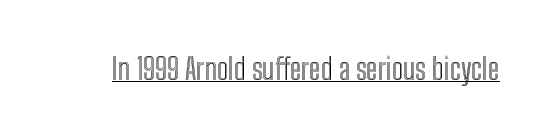
Q: Is the text italic (slanted)? A: No, it is upright.
Q: Is the text underlined? A: Yes.
Q: Is the spacing between letters normal or unusually wide? A: Normal.
Q: Width (condensed, normal, or wide)? A: Condensed.
Q: x-height? A: Medium.
Q: Monospaced? A: No.
